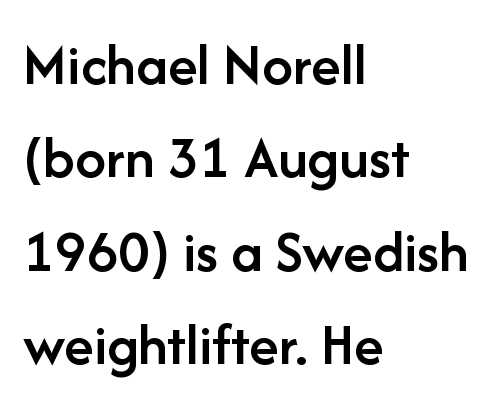
Visually the block forms a straight wall on the left and a jagged coastline on the right. The face used here is proportionally spaced, like ordinary book or web type. Has an underline been added? It has not. Summary of weight: moderately heavy, a semibold. Serif or sans? Sans — the stroke terminals are bare.
